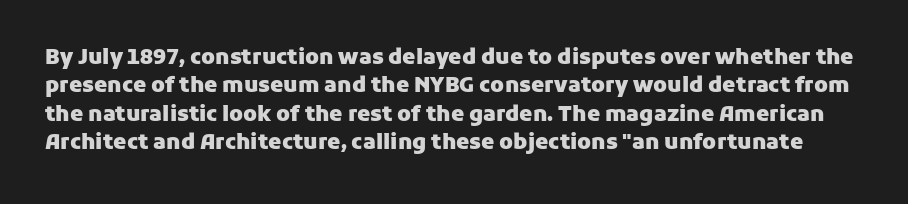
The image shows 21 px bold type, upright; set normal line spacing (1.35x), normal letter spacing, not underlined.
